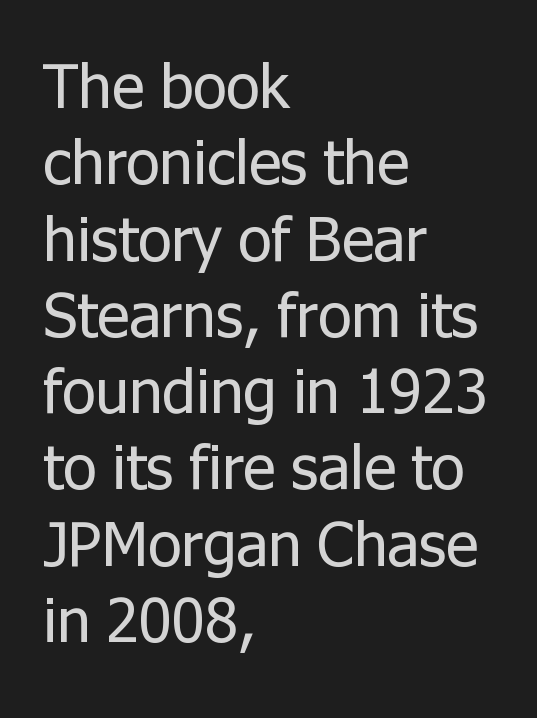
Leftover space on each line is placed entirely after the last word. The passage shown is typed in a proportional face where columns would drift. Rule under the text: the space is simply empty. This is roman type, the default non-slanted kind. The rendering keeps characters at their native spacing.
